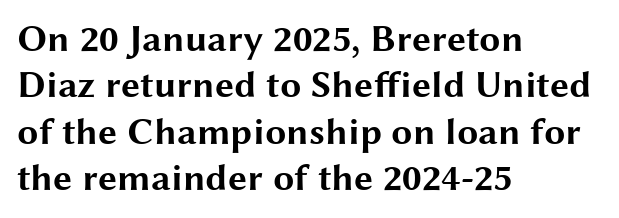
Visually the block forms a straight wall on the left and a jagged coastline on the right. Spacing verdict: proportional, widths tailored to each character. You can tell it's not italic because the verticals are truly vertical. Stroke terminals: plain, sans-serif.
